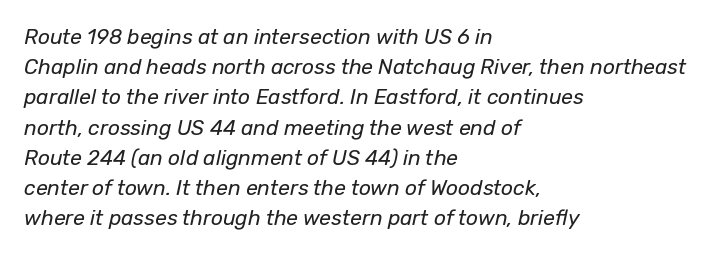
The image shows 21 px text type, italic (leaning right); set left-aligned, normal line spacing (1.44x), normal letter spacing, not underlined.
